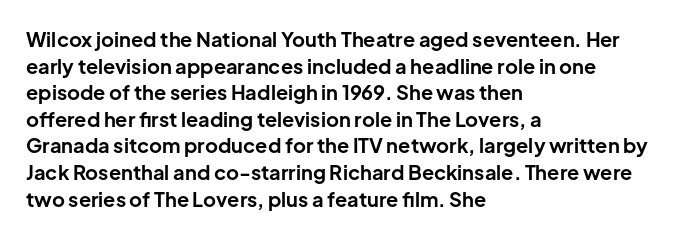
Q: Is the text bold? A: Yes.
Q: Is the text italic (slanted)? A: No, it is upright.
Q: Is the text underlined? A: No.
Q: How is the paragraph aligned? A: Left-aligned.
Q: Is the spacing between letters normal or unusually wide? A: Normal.
Q: Is the spacing between lines tight, normal or loose? A: Normal.
